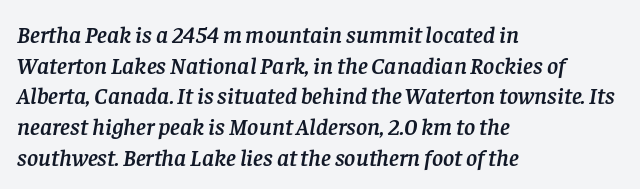
{"italic": "yes", "lean": "right", "slant_degrees": 8, "underline": "no", "align": "left", "line_spacing": "normal", "line_spacing_ratio": 1.28, "letter_spacing": "normal", "letter_spacing_em": 0.0, "glyph_px": 24}
